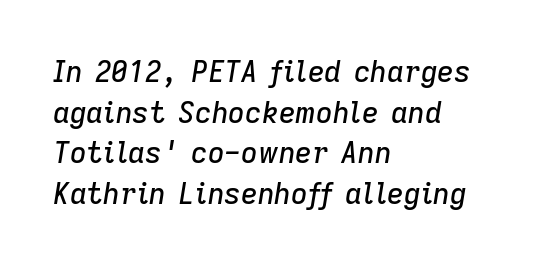
{"italic": "yes", "lean": "right", "slant_degrees": 9, "width": "normal", "stroke_contrast": "low", "x_height": "medium", "monospaced": "no", "underline": "no", "align": "left", "line_spacing": "normal", "line_spacing_ratio": 1.4, "letter_spacing": "normal", "letter_spacing_em": 0.0, "glyph_px": 29}
